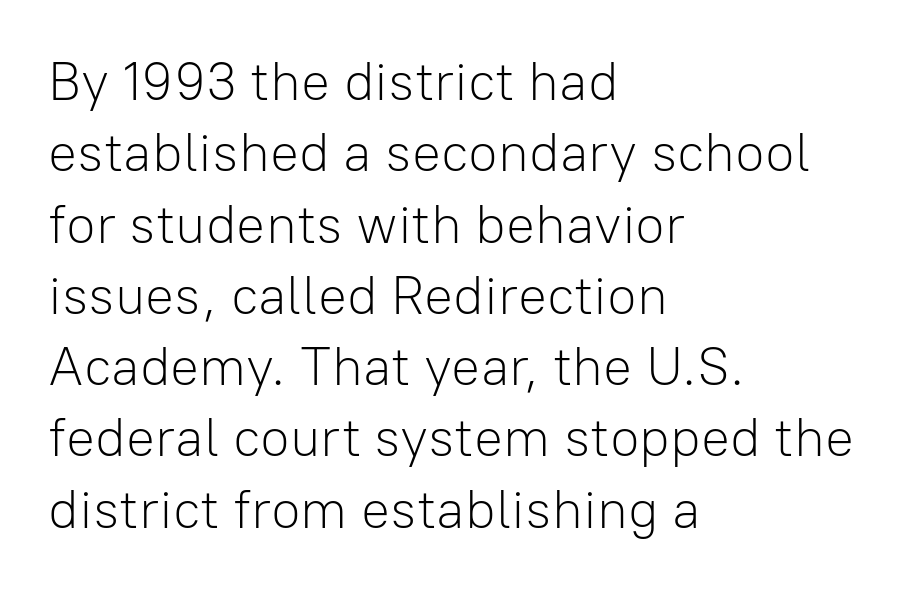
Q: Is the text bold? A: No.
Q: Is the text italic (slanted)? A: No, it is upright.
Q: Is the typeface a serif or a sans-serif typeface? A: Sans-serif.
Q: Is the text underlined? A: No.
Q: How is the paragraph aligned? A: Left-aligned.
Q: Is the spacing between letters normal or unusually wide? A: Normal.
Q: Is the spacing between lines tight, normal or loose? A: Normal.
Q: Width (condensed, normal, or wide)? A: Normal.
Q: Stroke contrast? A: Low.
Q: x-height? A: Medium.
Q: Monospaced? A: No.
